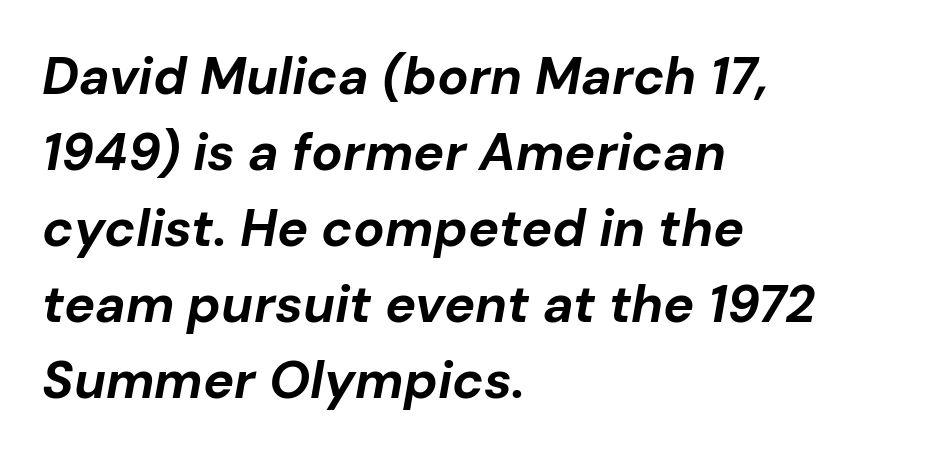
The image shows 52 px bold type, italic (leaning right); set left-aligned, normal line spacing (1.46x), normal letter spacing, not underlined; low stroke contrast and a medium x-height.
